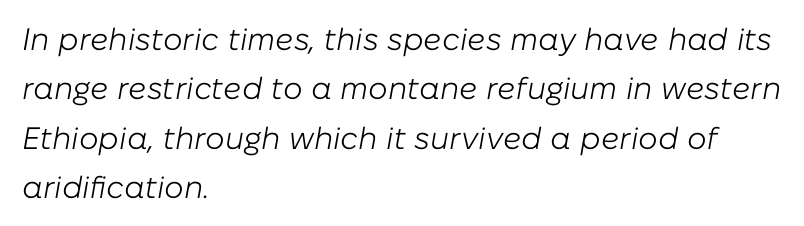
{"italic": "yes", "lean": "right", "slant_degrees": 10, "bold": "no", "weight": "light", "width": "normal", "stroke_contrast": "low", "x_height": "medium", "monospaced": "no", "underline": "no", "align": "left", "line_spacing": "normal", "line_spacing_ratio": 1.59, "letter_spacing": "normal", "letter_spacing_em": 0.0, "glyph_px": 31}
